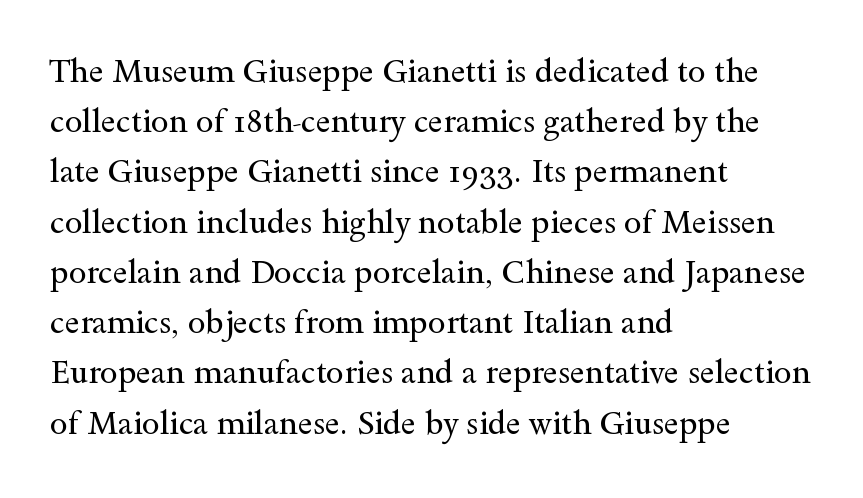
A typesetter would call this proportional, since set widths differ per character. Descenders hang freely into open space. Each stroke keeps to a modest, everyday thickness or less. The tracking reads as untouched default to a designer's eye.
